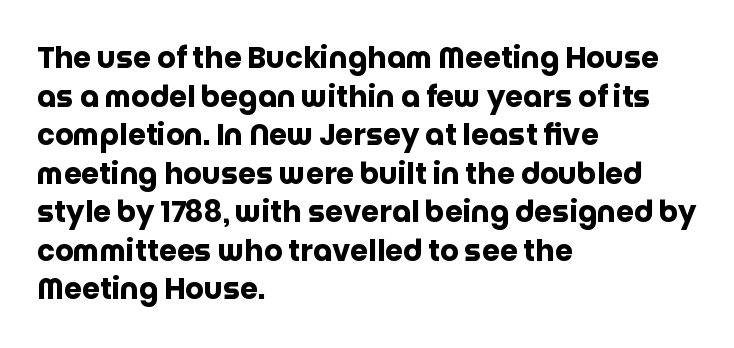
The image shows 29 px heavy sans-serif type, upright; set left-aligned, normal line spacing (1.33x), normal letter spacing, not underlined; low stroke contrast and a large x-height.
